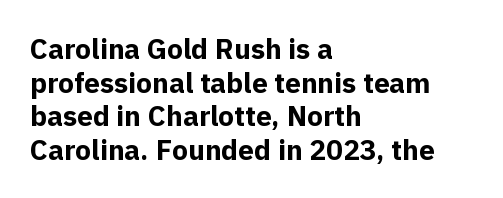
Q: Is the text bold? A: Yes.
Q: Is the text italic (slanted)? A: No, it is upright.
Q: Is the typeface a serif or a sans-serif typeface? A: Sans-serif.
Q: Is the text underlined? A: No.
Q: How is the paragraph aligned? A: Left-aligned.
Q: Is the spacing between letters normal or unusually wide? A: Normal.
Q: Width (condensed, normal, or wide)? A: Normal.
Q: x-height? A: Medium.
Q: Monospaced? A: No.
